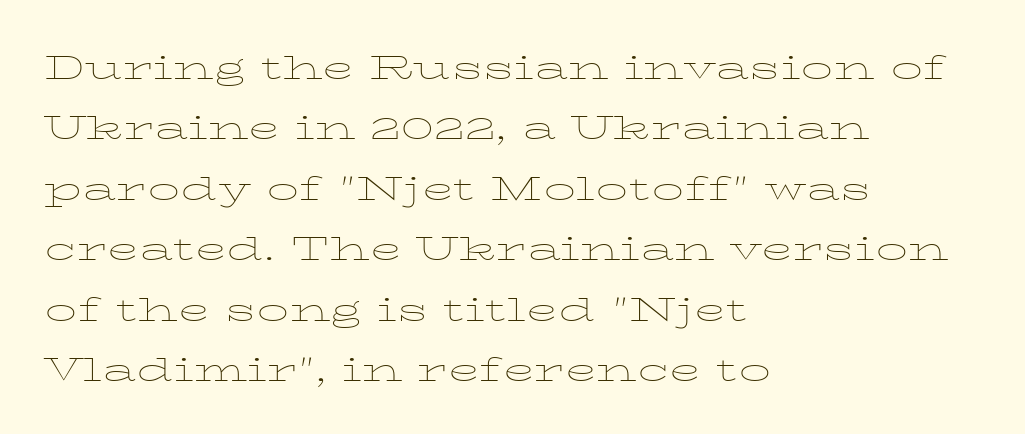
Spacing verdict: proportional, widths tailored to each character. The rendering uses a moderate line-height, typical for paragraphs. The font sits on the lighter half of the weight spectrum, regular included. Compared with a centered layout, this one pins lines to the left instead. Rendered with straight, roman letterforms.
